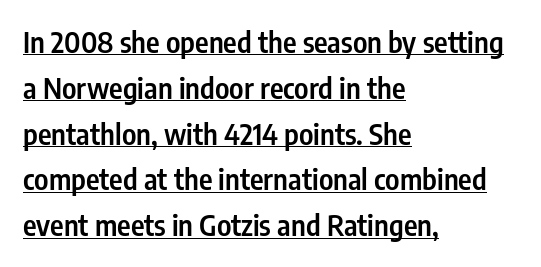
{"serif": "no", "italic": "no", "bold": "semi", "weight": "semibold", "width": "condensed", "stroke_contrast": "low", "x_height": "medium", "monospaced": "no", "underline": "yes", "align": "left", "line_spacing": "normal", "line_spacing_ratio": 1.58, "letter_spacing": "normal", "letter_spacing_em": 0.0, "glyph_px": 29}
